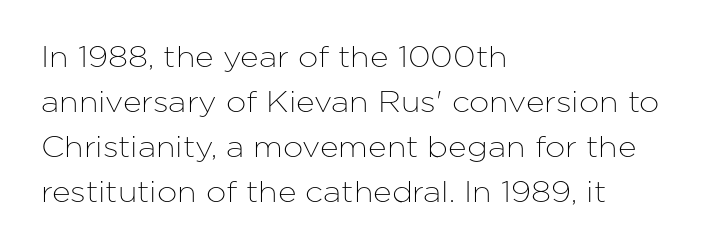
The image shows 29 px sans-serif type, upright; set left-aligned, normal line spacing (1.55x), normal letter spacing, not underlined; low stroke contrast and a medium x-height.
